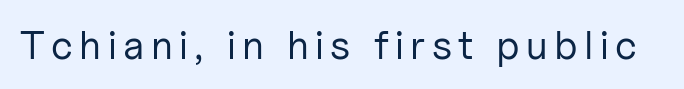
Does the type have serifs? No, each stem ends abruptly. Proportional: the letters do not fall into vertical columns. The space directly below the letters is spotless. The type sits square on the baseline with zero lean. Counters stay open thanks to moderate or lighter strokes.
